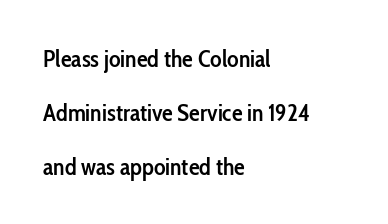
A fair bit of extra ink — the face is semibold, not bold. The line texture is even and compact thanks to regular tracking. Is there much room between lines? Yes — plenty of vertical air separates them. Each line starts at the same left margin while the right side varies. The gap between lines stays unmarked.
